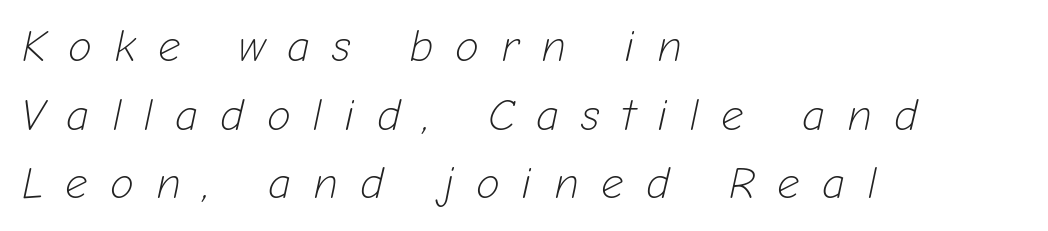
{"italic": "yes", "lean": "right", "slant_degrees": 12, "bold": "no", "weight": "light", "width": "normal", "stroke_contrast": "low", "x_height": "medium", "monospaced": "no", "underline": "no", "align": "left", "line_spacing": "normal", "line_spacing_ratio": 1.56, "letter_spacing": "wide", "letter_spacing_em": 0.5, "glyph_px": 44}
